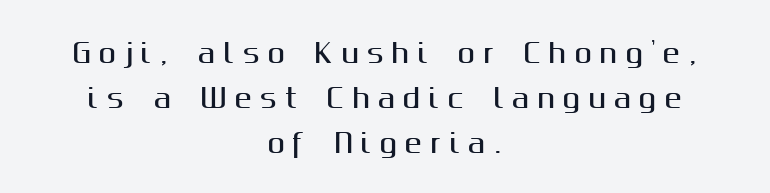
The image shows 26 px text type, upright; set centered, line spacing 1.74x, unusually wide letter spacing (+0.31 em), not underlined.
